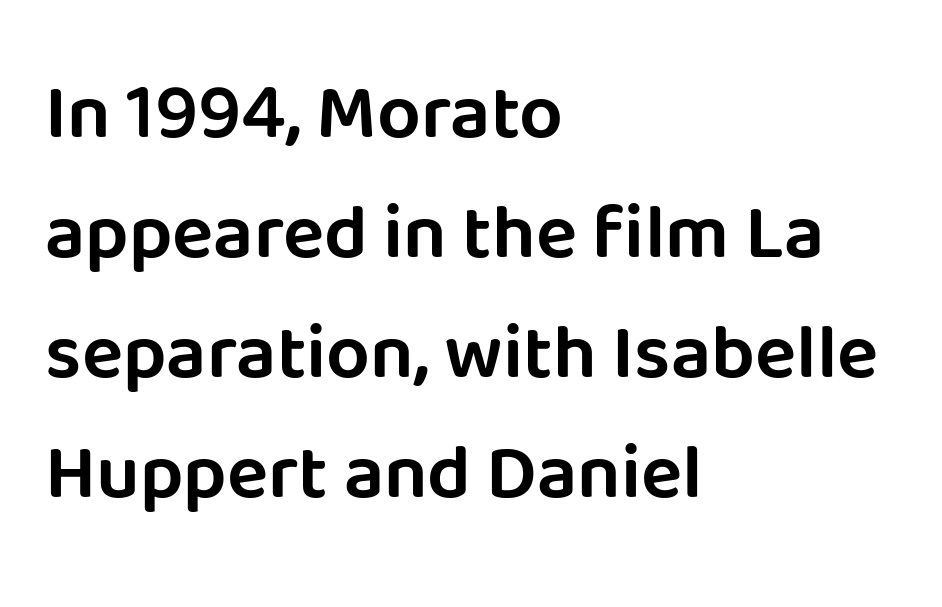
The image shows 77 px sans-serif type, upright; set left-aligned, normal line spacing (1.56x), normal letter spacing, not underlined; low stroke contrast and a large x-height.
